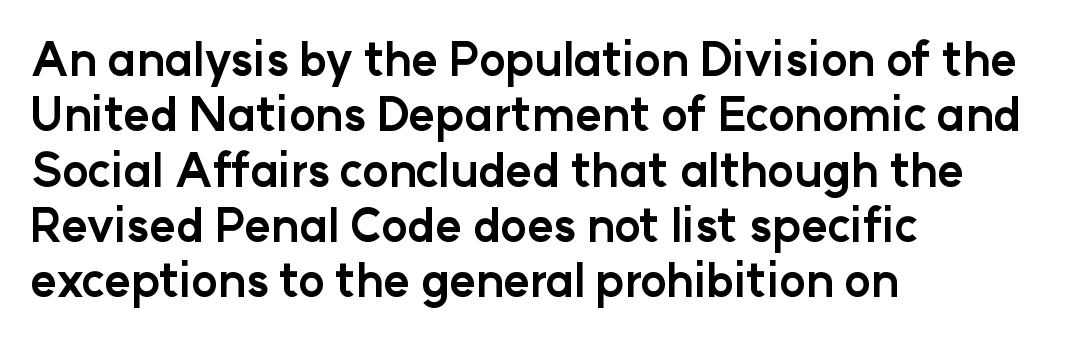
The image shows 45 px bold sans-serif type, upright; set left-aligned, line spacing 1.23x, normal letter spacing, not underlined; low stroke contrast and a medium x-height.
